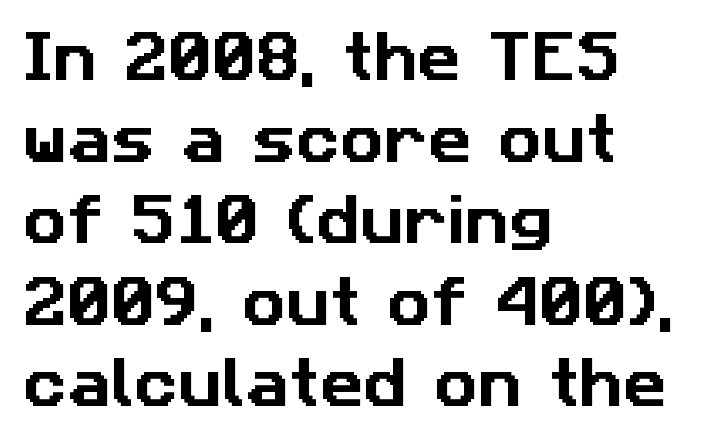
The image shows 54 px sans-serif type; set left-aligned, normal line spacing (1.51x), normal letter spacing, not underlined; low stroke contrast and a medium x-height.
